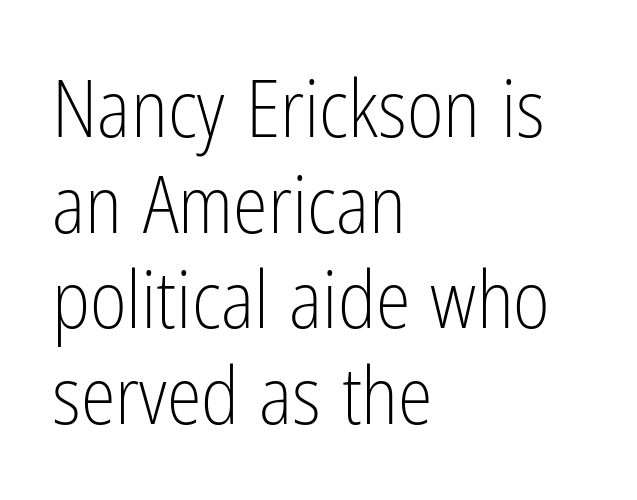
{"serif": "no", "italic": "no", "bold": "no", "weight": "light", "width": "condensed", "stroke_contrast": "low", "x_height": "medium", "monospaced": "no", "underline": "no", "align": "left", "line_spacing_ratio": 1.21, "letter_spacing": "normal", "letter_spacing_em": 0.0, "glyph_px": 79}
